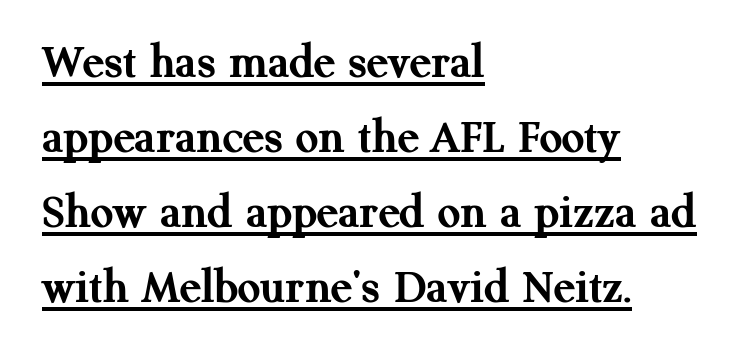
The image shows 50 px semibold serif type, upright; set left-aligned, normal line spacing (1.5x), normal letter spacing, underlined; medium stroke contrast and a medium x-height.
